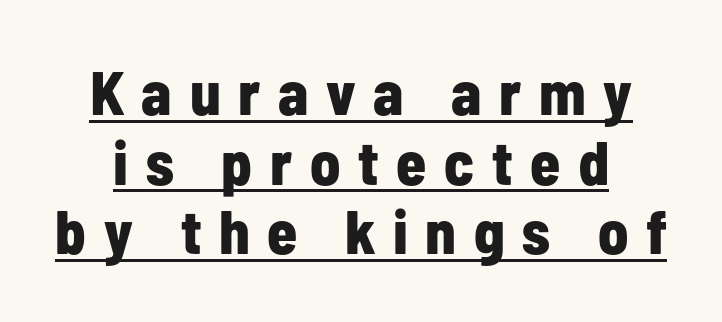
The rendering uses the underline text-decoration. The type is letterspaced generously, with wide tracking. Line spacing here is tight. Posture: vertical. Students, this is bold: see how much ink each stroke carries.
